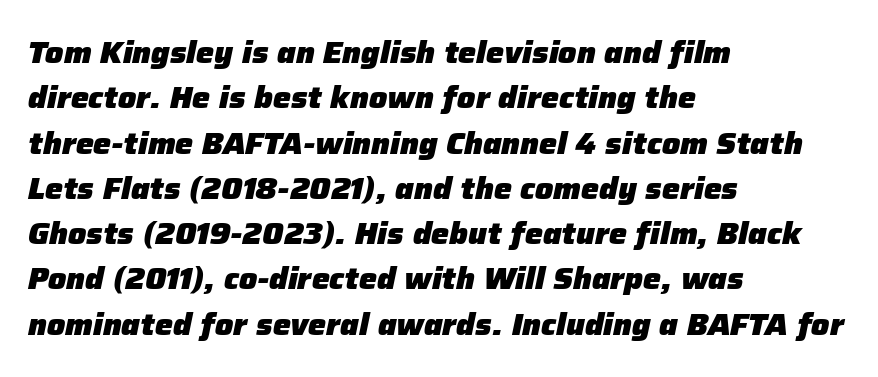
{"italic": "yes", "lean": "right", "slant_degrees": 12, "bold": "yes", "weight": "heavy", "width": "normal", "stroke_contrast": "low", "x_height": "medium", "monospaced": "no", "underline": "no", "align": "left", "line_spacing": "normal", "line_spacing_ratio": 1.51, "letter_spacing": "normal", "letter_spacing_em": 0.0, "glyph_px": 30}
